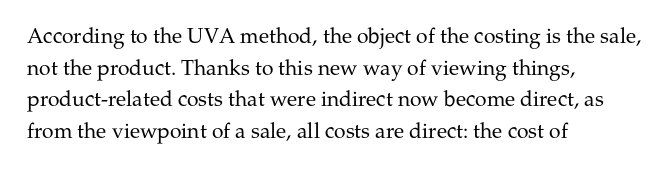
The image shows 21 px text type, upright; set left-aligned, normal line spacing (1.51x), normal letter spacing, not underlined.
